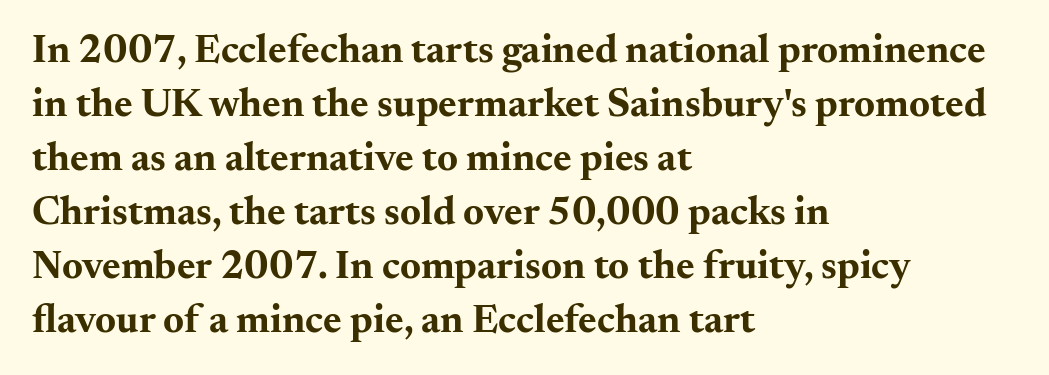
The image shows 40 px bold, wide serif type, upright; set left-aligned, normal line spacing (1.35x), normal letter spacing, not underlined; medium stroke contrast and a small x-height.
